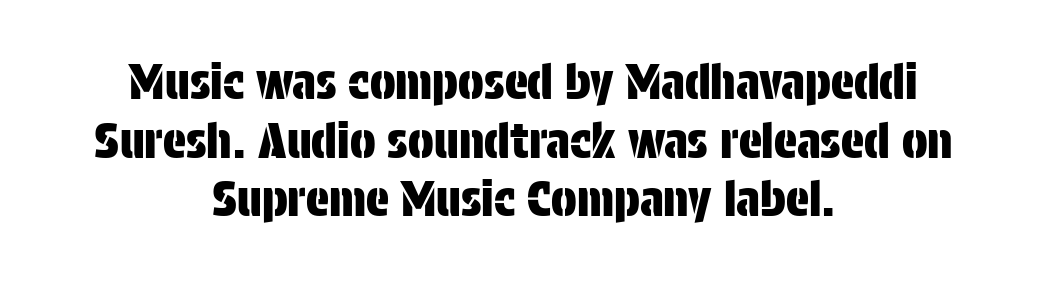
Q: Is the text italic (slanted)? A: No, it is upright.
Q: Is the typeface a serif or a sans-serif typeface? A: Sans-serif.
Q: Is the text underlined? A: No.
Q: How is the paragraph aligned? A: Centered.
Q: Is the spacing between letters normal or unusually wide? A: Normal.
Q: Width (condensed, normal, or wide)? A: Condensed.
Q: Stroke contrast? A: Low.
Q: x-height? A: Large.
Q: Monospaced? A: No.
